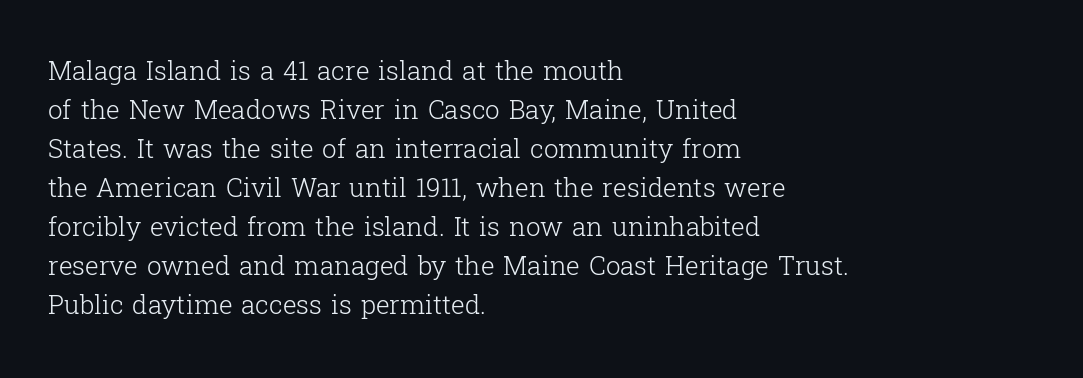
Q: Is the text bold? A: No.
Q: Is the text italic (slanted)? A: No, it is upright.
Q: Is the text underlined? A: No.
Q: How is the paragraph aligned? A: Left-aligned.
Q: Is the spacing between letters normal or unusually wide? A: Normal.
Q: Is the spacing between lines tight, normal or loose? A: Normal.
